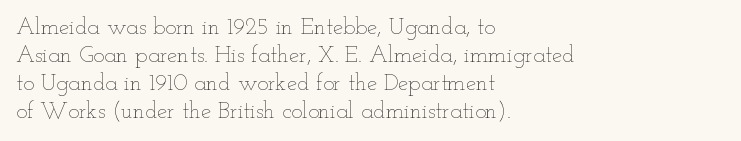
Q: Is the text bold? A: No.
Q: Is the text italic (slanted)? A: No, it is upright.
Q: Is the text underlined? A: No.
Q: How is the paragraph aligned? A: Left-aligned.
Q: Is the spacing between letters normal or unusually wide? A: Normal.
